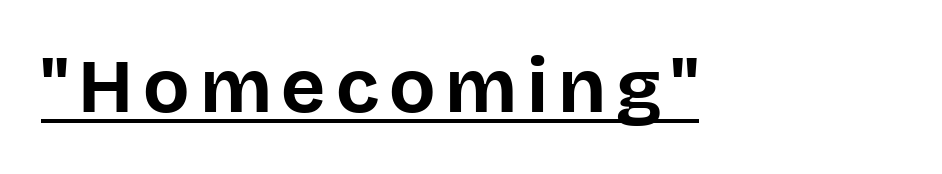
{"serif": "no", "italic": "no", "bold": "yes", "weight": "bold", "width": "normal", "stroke_contrast": "low", "x_height": "large", "monospaced": "no", "underline": "yes", "glyph_px": 76}
